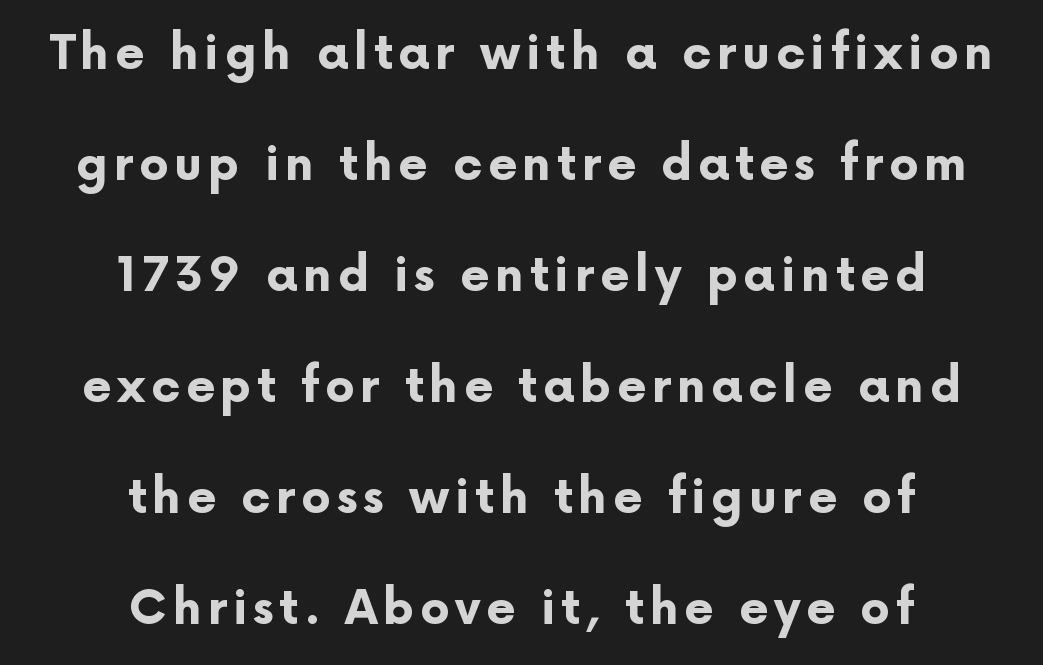
{"serif": "no", "italic": "no", "bold": "yes", "weight": "bold", "width": "normal", "stroke_contrast": "low", "x_height": "medium", "monospaced": "no", "underline": "no", "align": "center", "line_spacing": "loose", "line_spacing_ratio": 2.36, "glyph_px": 47}
